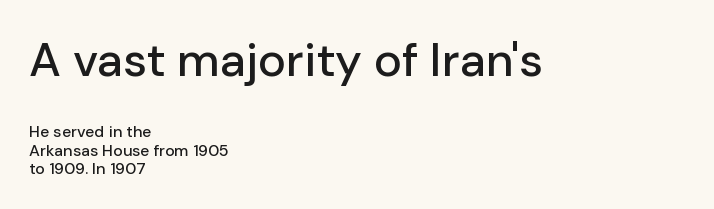
The image shows 47 px sans-serif type, upright; set left-aligned, line spacing 1.16x, normal letter spacing, not underlined; the first (top) block is 2.94x larger; low stroke contrast and a medium x-height.
